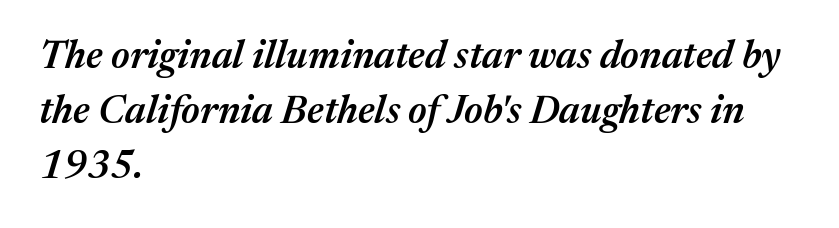
The image shows 39 px semibold type, italic (leaning right); set left-aligned, normal line spacing (1.41x), normal letter spacing, not underlined; medium stroke contrast and a medium x-height.
